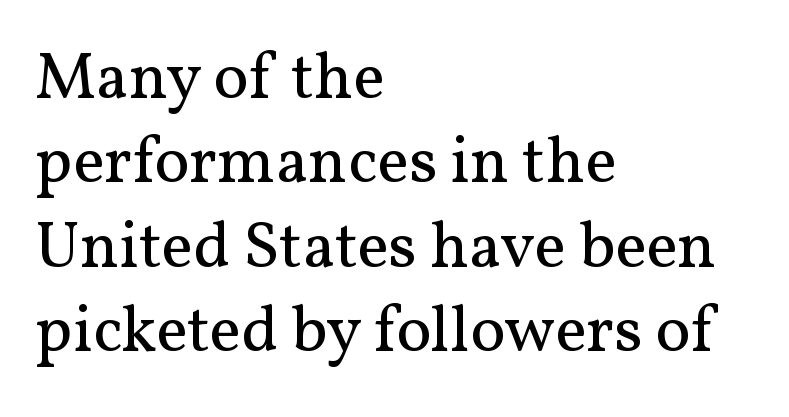
{"serif": "yes", "italic": "no", "bold": "no", "weight": "regular", "width": "normal", "stroke_contrast": "medium", "x_height": "medium", "monospaced": "no", "underline": "no", "align": "left", "line_spacing": "normal", "line_spacing_ratio": 1.28, "letter_spacing": "normal", "letter_spacing_em": 0.0, "glyph_px": 66}
